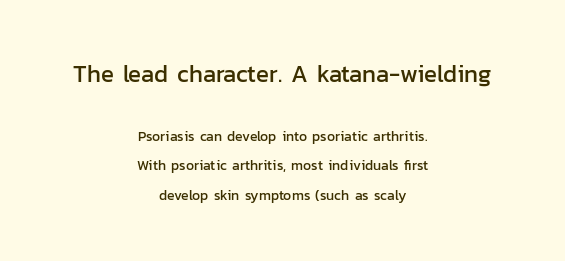
{"italic": "no", "underline": "no", "align": "center", "line_spacing": "loose", "line_spacing_ratio": 2.11, "letter_spacing": "normal", "letter_spacing_em": 0.0, "larger_block": "first", "size_ratio": 1.71, "glyph_px": 24}
